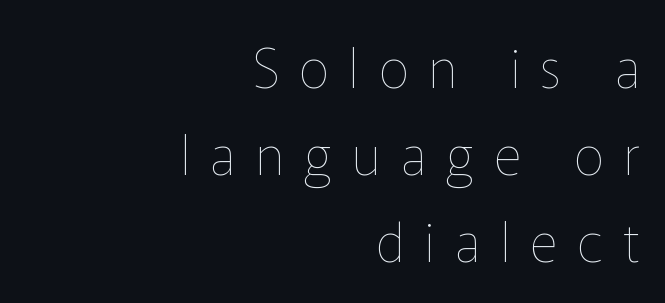
A quiet, ordinary-to-light weight characterises the typeface. Style check: upright. You could not count columns in this text — the font is proportionally spaced. Decoration check: the copy has no underline. Every row of glyphs terminates at an identical x-position on the right.
